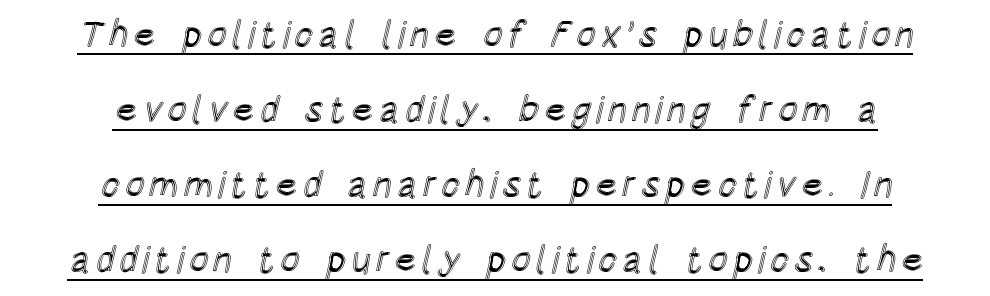
The image shows 37 px condensed type; set centered, loose line spacing (2.03x), underlined; a large x-height.
